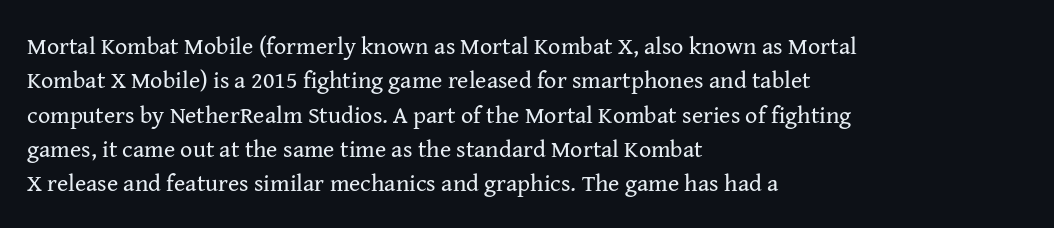
The image shows 24 px text type, upright; set left-aligned, normal line spacing (1.43x), normal letter spacing, not underlined.
